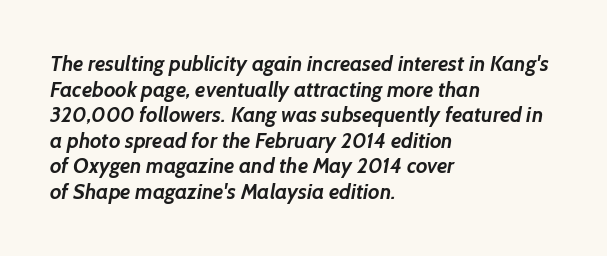
The image shows 21 px bold type; set left-aligned, line spacing 1.22x, normal letter spacing, not underlined.
